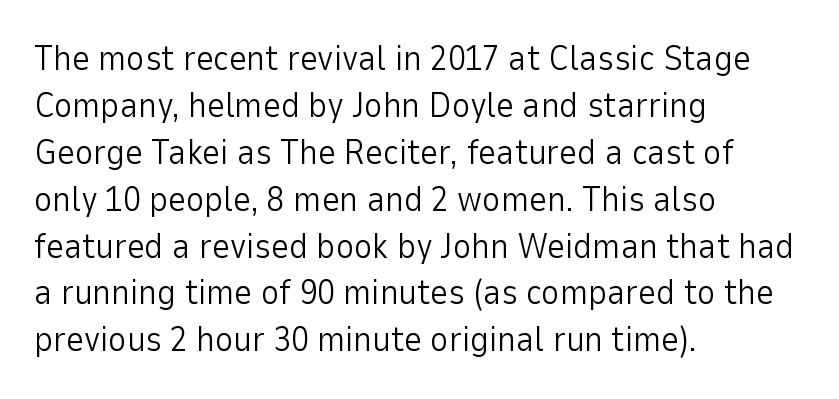
{"serif": "no", "italic": "no", "bold": "no", "weight": "light", "width": "normal", "stroke_contrast": "low", "x_height": "medium", "monospaced": "no", "underline": "no", "align": "left", "line_spacing": "normal", "line_spacing_ratio": 1.34, "letter_spacing": "normal", "letter_spacing_em": 0.0, "glyph_px": 35}
